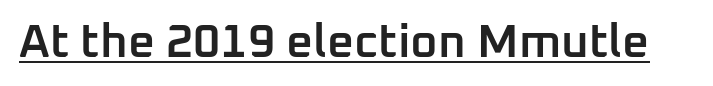
{"serif": "no", "italic": "no", "bold": "semi", "weight": "semibold", "width": "normal", "stroke_contrast": "low", "x_height": "medium", "monospaced": "no", "underline": "yes", "letter_spacing": "normal", "letter_spacing_em": 0.0, "glyph_px": 47}
